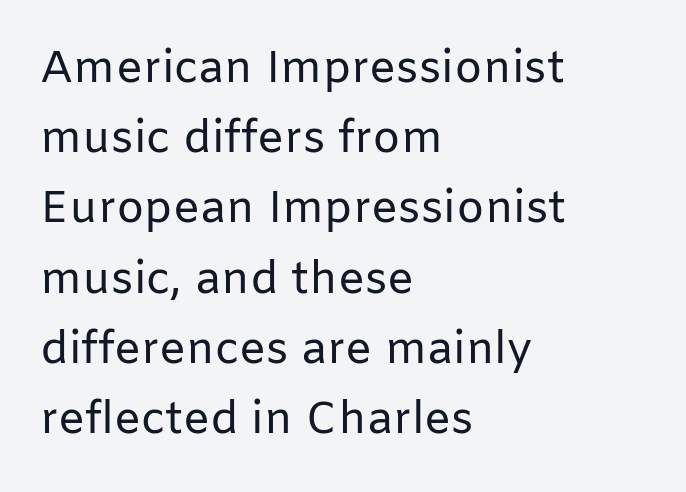
{"serif": "no", "italic": "no", "bold": "no", "weight": "regular", "width": "normal", "stroke_contrast": "low", "x_height": "medium", "monospaced": "no", "underline": "no", "align": "left", "line_spacing": "normal", "line_spacing_ratio": 1.56, "letter_spacing": "normal", "letter_spacing_em": 0.0, "glyph_px": 45}
